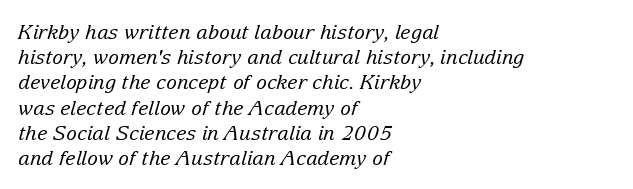
{"italic": "yes", "lean": "right", "slant_degrees": 15, "bold": "no", "underline": "no", "align": "left", "line_spacing": "normal", "line_spacing_ratio": 1.26, "letter_spacing": "normal", "letter_spacing_em": 0.0, "glyph_px": 20}
